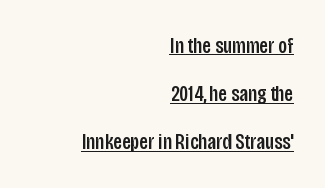
The image shows 22 px text type, upright; set right-aligned, loose line spacing (2.19x), normal letter spacing, underlined.
